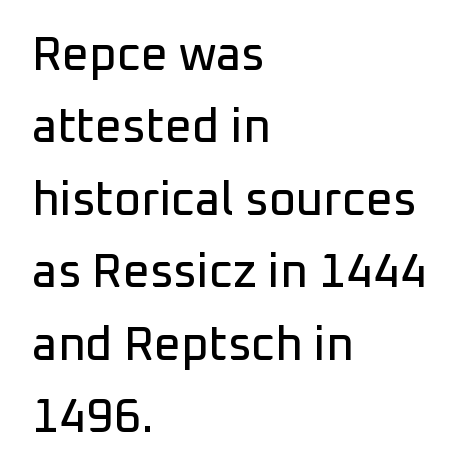
The image shows 47 px sans-serif type, upright; set left-aligned, normal line spacing (1.54x), normal letter spacing, not underlined; low stroke contrast and a medium x-height.
